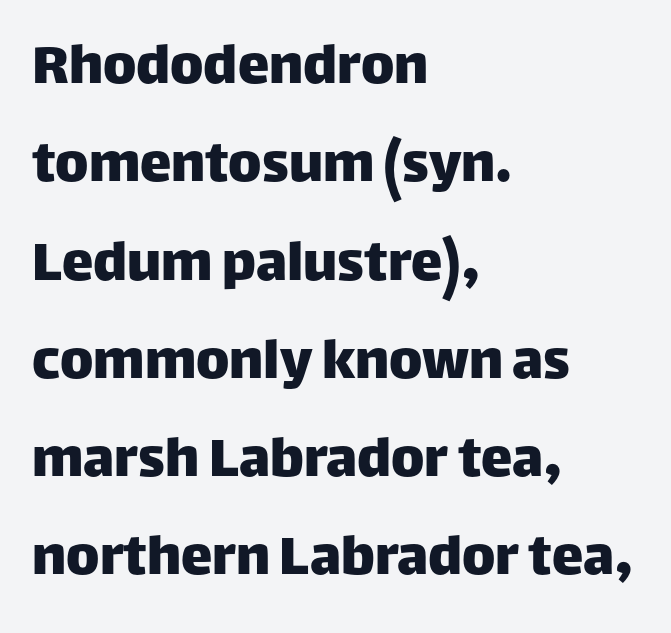
The image shows 63 px sans-serif type, upright; set left-aligned, normal line spacing (1.56x), normal letter spacing, not underlined; low stroke contrast and a large x-height.
